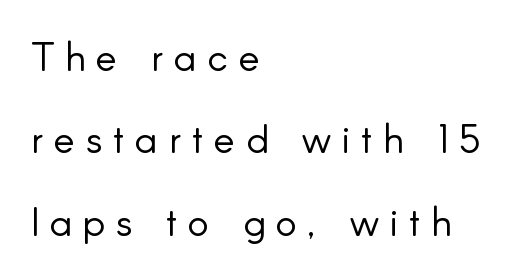
Q: Is the text bold? A: No.
Q: Is the text italic (slanted)? A: No, it is upright.
Q: Is the typeface a serif or a sans-serif typeface? A: Sans-serif.
Q: Is the text underlined? A: No.
Q: How is the paragraph aligned? A: Left-aligned.
Q: Is the spacing between letters normal or unusually wide? A: Unusually wide.
Q: Is the spacing between lines tight, normal or loose? A: Loose.
Q: Width (condensed, normal, or wide)? A: Normal.
Q: Stroke contrast? A: Low.
Q: x-height? A: Small.
Q: Monospaced? A: No.
